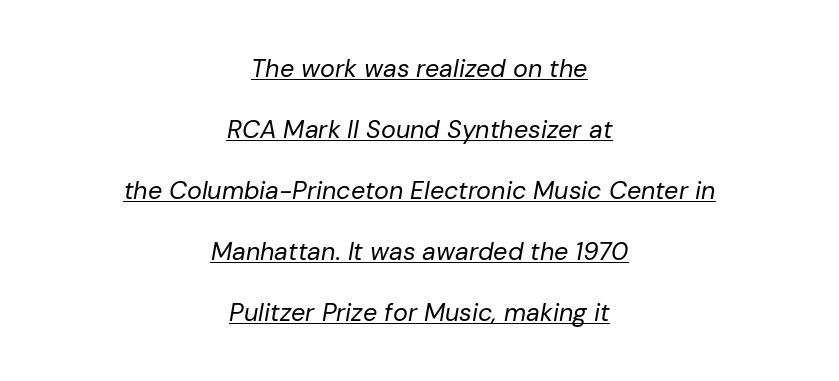
{"italic": "yes", "lean": "right", "slant_degrees": 10, "bold": "no", "underline": "yes", "align": "center", "line_spacing": "loose", "line_spacing_ratio": 2.44, "letter_spacing": "normal", "letter_spacing_em": 0.0, "glyph_px": 25}
